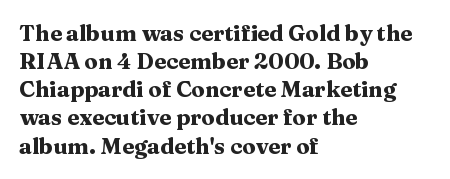
Q: Is the text bold? A: Yes.
Q: Is the text italic (slanted)? A: No, it is upright.
Q: Is the text underlined? A: No.
Q: How is the paragraph aligned? A: Left-aligned.
Q: Is the spacing between letters normal or unusually wide? A: Normal.
Q: Is the spacing between lines tight, normal or loose? A: Normal.
